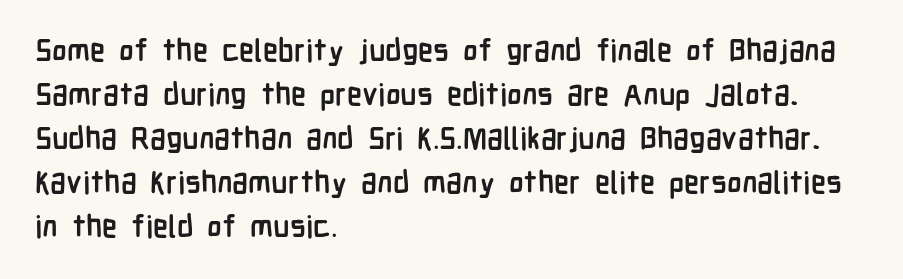
The image shows 31 px semibold, condensed sans-serif type, upright; set left-aligned, normal line spacing (1.42x), normal letter spacing, not underlined; low stroke contrast and a medium x-height.
